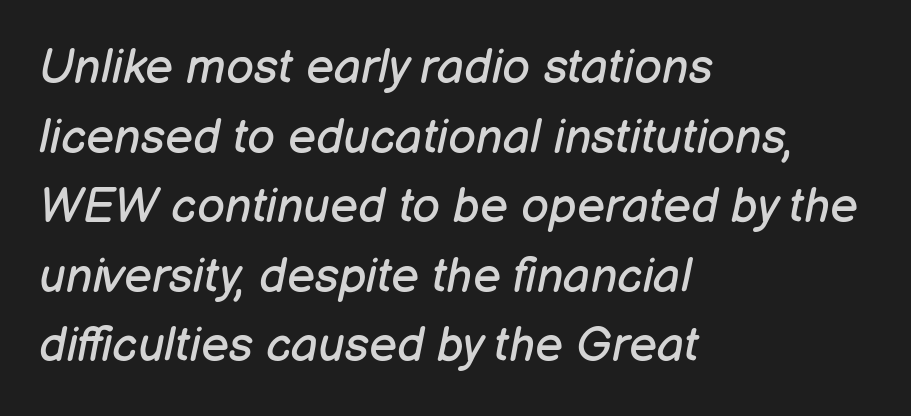
The image shows 48 px regular-weight type, italic (leaning right); set left-aligned, normal line spacing (1.45x), normal letter spacing, not underlined; low stroke contrast and a medium x-height.
